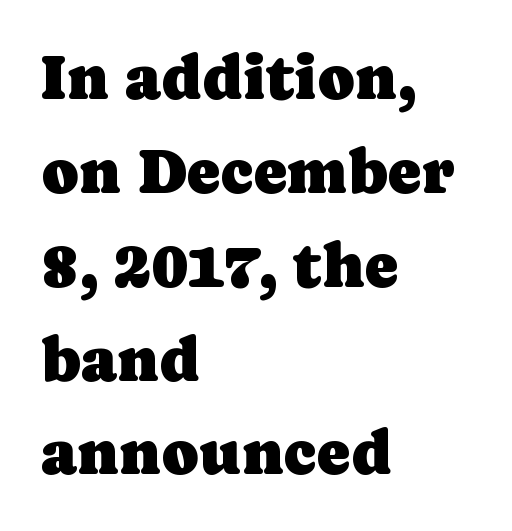
Unlike italic type, these characters show no tilt at all. This is serif lettering, the kind often seen in printed books. Default kerning and tracking; the words read as compact shapes. Looks like regular typesetting: each glyph gets only the width it needs. Clear beneath every line of the passage. Leftover space on each line is placed entirely after the last word.
